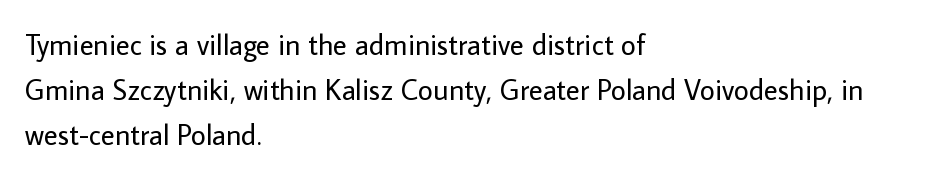
Q: Is the text bold? A: No.
Q: Is the text italic (slanted)? A: No, it is upright.
Q: Is the typeface a serif or a sans-serif typeface? A: Sans-serif.
Q: Is the text underlined? A: No.
Q: How is the paragraph aligned? A: Left-aligned.
Q: Is the spacing between letters normal or unusually wide? A: Normal.
Q: Is the spacing between lines tight, normal or loose? A: Normal.
Q: Width (condensed, normal, or wide)? A: Normal.
Q: Stroke contrast? A: Low.
Q: x-height? A: Medium.
Q: Monospaced? A: No.
